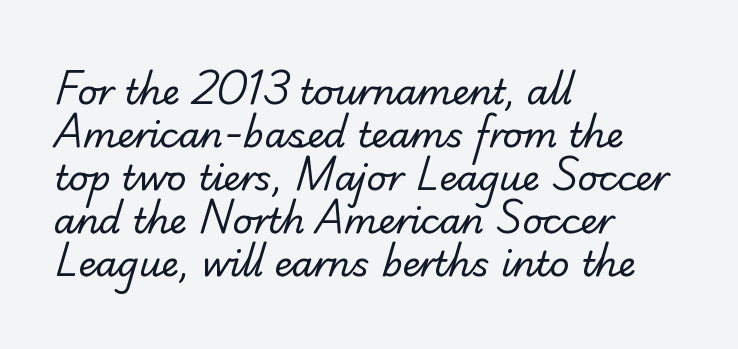
The image shows 35 px regular-weight serif type; set left-aligned, line spacing 1.23x, normal letter spacing, not underlined; low stroke contrast and a small x-height.
